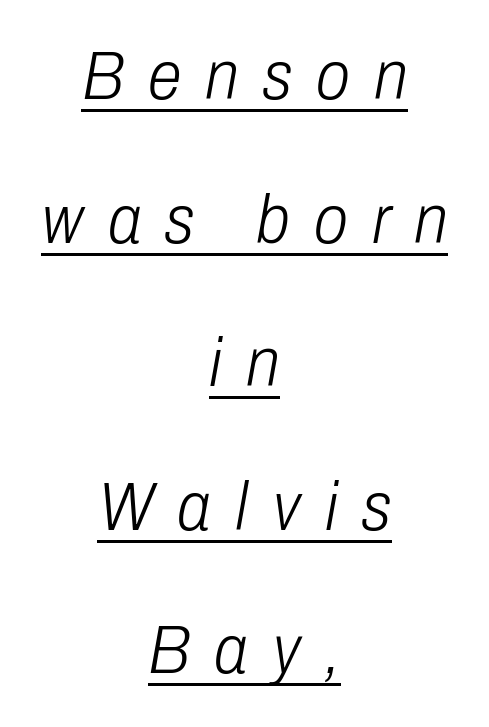
{"italic": "yes", "lean": "right", "slant_degrees": 10, "bold": "no", "weight": "light", "width": "condensed", "stroke_contrast": "low", "x_height": "medium", "monospaced": "no", "underline": "yes", "align": "center", "line_spacing": "loose", "line_spacing_ratio": 2.08, "letter_spacing": "wide", "letter_spacing_em": 0.35, "glyph_px": 69}
